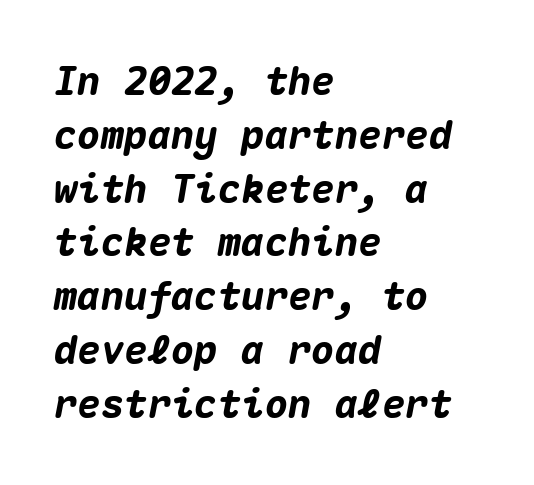
The strokes are fattened all the way to bold. No extra tracking has been applied to these lines. You could count columns in this text — the font is strictly monospaced. The glyphs look as if they've been sheared to an angle.
